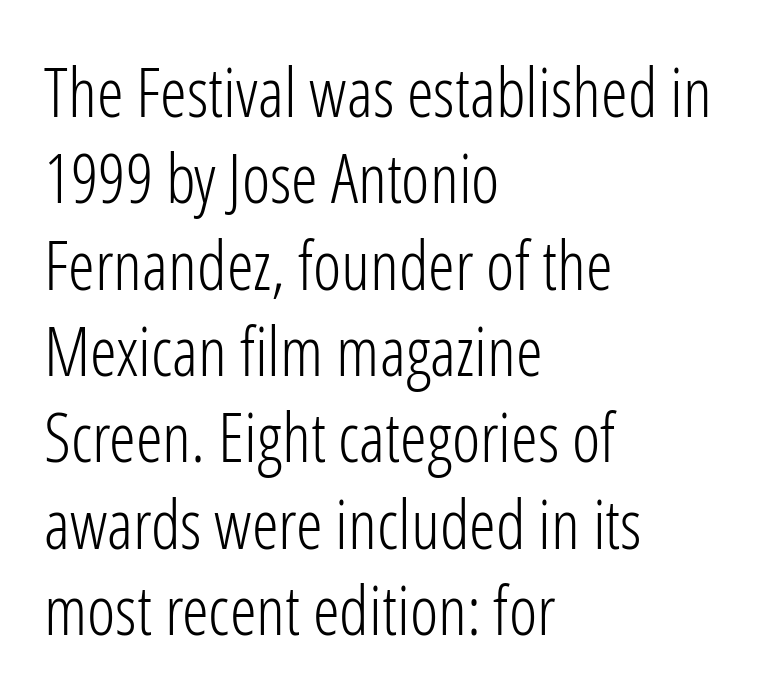
Q: Is the text bold? A: No.
Q: Is the text italic (slanted)? A: No, it is upright.
Q: Is the typeface a serif or a sans-serif typeface? A: Sans-serif.
Q: Is the text underlined? A: No.
Q: How is the paragraph aligned? A: Left-aligned.
Q: Is the spacing between letters normal or unusually wide? A: Normal.
Q: Is the spacing between lines tight, normal or loose? A: Normal.
Q: Width (condensed, normal, or wide)? A: Condensed.
Q: Stroke contrast? A: Low.
Q: x-height? A: Medium.
Q: Monospaced? A: No.
